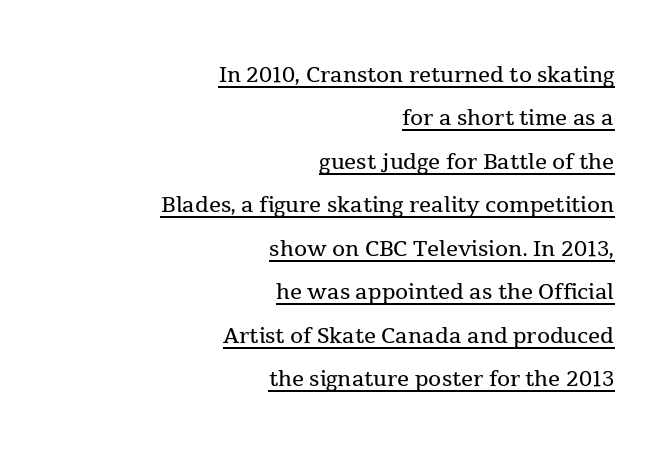
{"serif": "yes", "italic": "no", "bold": "no", "weight": "regular", "width": "normal", "x_height": "medium", "monospaced": "no", "underline": "yes", "align": "right", "line_spacing": "normal", "line_spacing_ratio": 1.45, "letter_spacing": "normal", "letter_spacing_em": 0.0, "glyph_px": 30}
